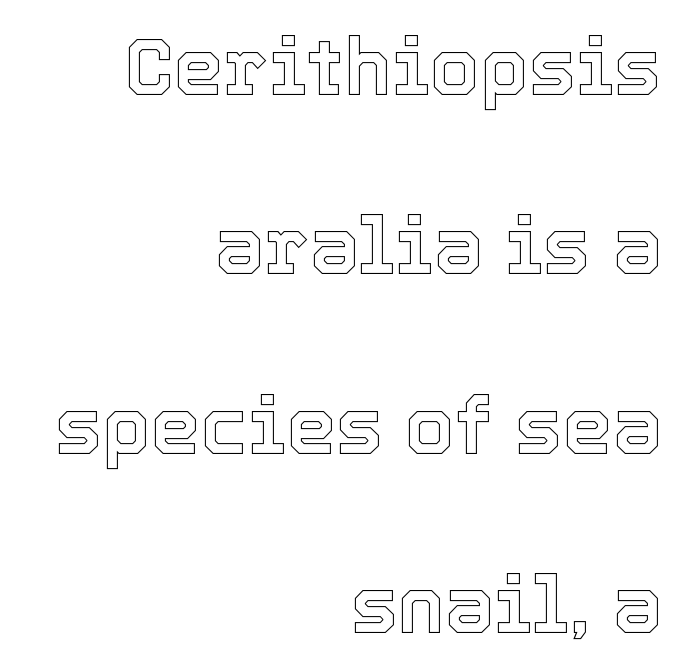
Q: Is the text italic (slanted)? A: No, it is upright.
Q: Is the text underlined? A: No.
Q: How is the paragraph aligned? A: Right-aligned.
Q: Is the spacing between letters normal or unusually wide? A: Normal.
Q: Is the spacing between lines tight, normal or loose? A: Loose.
Q: Width (condensed, normal, or wide)? A: Normal.
Q: x-height? A: Medium.
Q: Monospaced? A: No.
